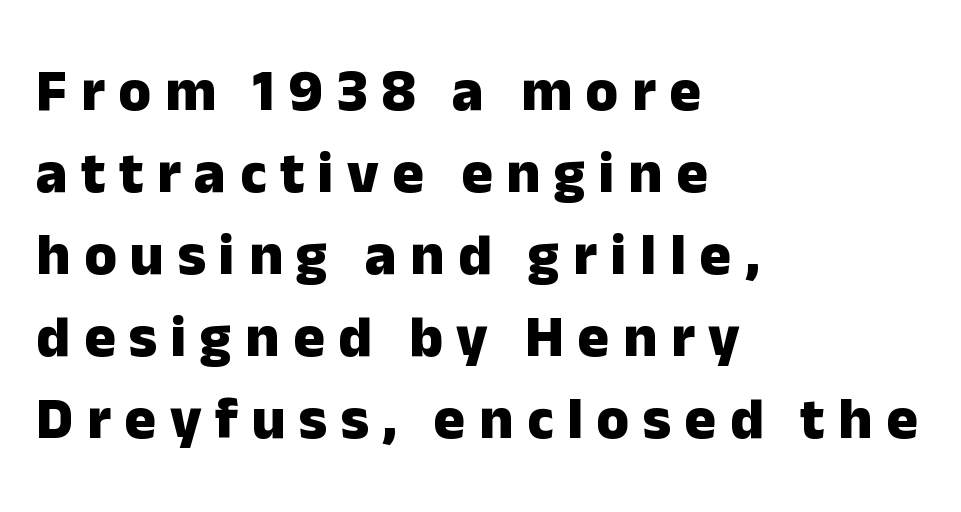
The image shows 59 px heavy sans-serif type, upright; set left-aligned, normal line spacing (1.39x), unusually wide letter spacing (+0.23 em), not underlined; low stroke contrast and a medium x-height.
